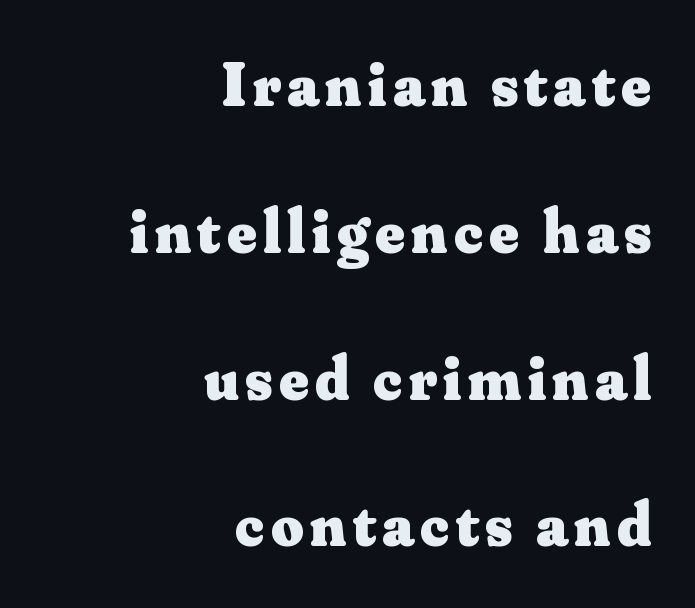
Q: Is the text bold? A: Yes.
Q: Is the text italic (slanted)? A: No, it is upright.
Q: Is the typeface a serif or a sans-serif typeface? A: Serif.
Q: Is the text underlined? A: No.
Q: How is the paragraph aligned? A: Right-aligned.
Q: Is the spacing between lines tight, normal or loose? A: Loose.
Q: Width (condensed, normal, or wide)? A: Normal.
Q: Stroke contrast? A: Medium.
Q: x-height? A: Small.
Q: Monospaced? A: No.
